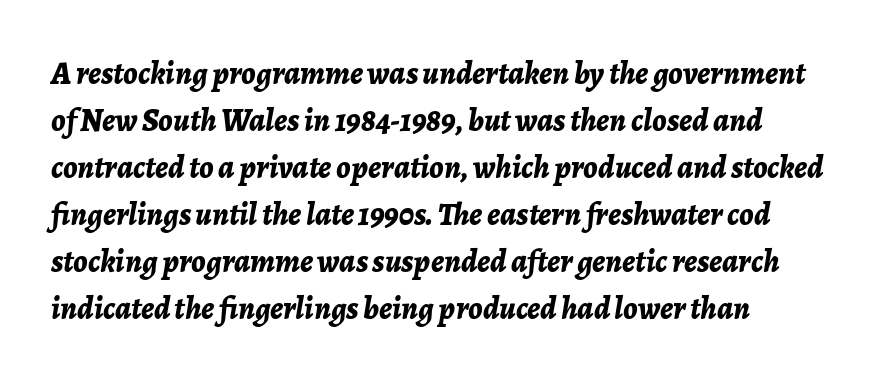
{"italic": "yes", "lean": "right", "slant_degrees": 7, "bold": "yes", "weight": "bold", "width": "normal", "stroke_contrast": "low", "x_height": "medium", "monospaced": "no", "underline": "no", "align": "left", "line_spacing": "normal", "line_spacing_ratio": 1.47, "letter_spacing": "normal", "letter_spacing_em": 0.0, "glyph_px": 32}
